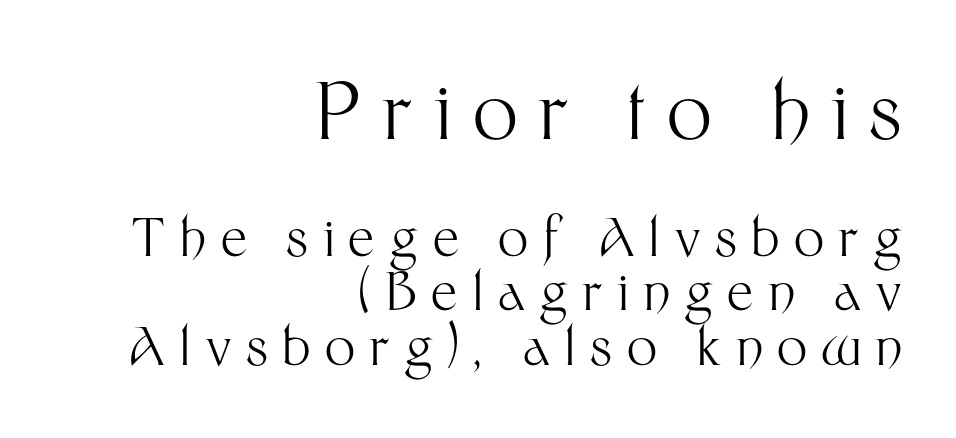
{"serif": "no", "italic": "no", "bold": "no", "weight": "light", "width": "normal", "stroke_contrast": "medium", "x_height": "medium", "monospaced": "no", "underline": "no", "align": "right", "line_spacing": "tight", "line_spacing_ratio": 1.03, "letter_spacing": "wide", "letter_spacing_em": 0.27, "larger_block": "first", "size_ratio": 1.49, "glyph_px": 79}
